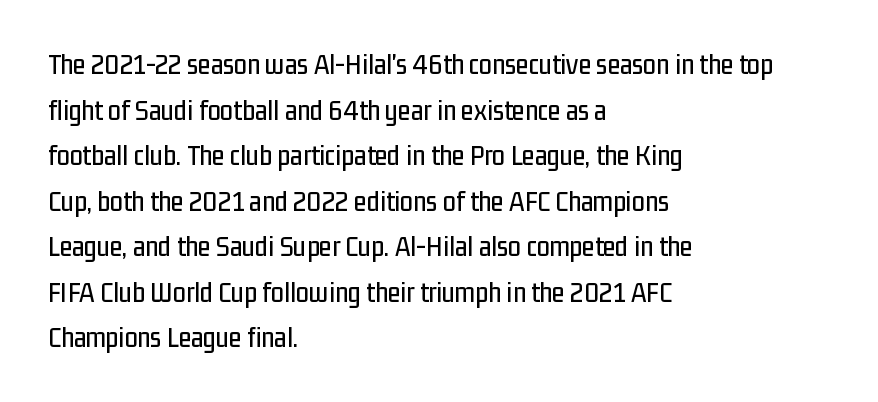
Q: Is the text italic (slanted)? A: No, it is upright.
Q: Is the typeface a serif or a sans-serif typeface? A: Sans-serif.
Q: Is the text underlined? A: No.
Q: How is the paragraph aligned? A: Left-aligned.
Q: Is the spacing between letters normal or unusually wide? A: Normal.
Q: Is the spacing between lines tight, normal or loose? A: Normal.
Q: Width (condensed, normal, or wide)? A: Condensed.
Q: Stroke contrast? A: Low.
Q: x-height? A: Medium.
Q: Monospaced? A: No.
